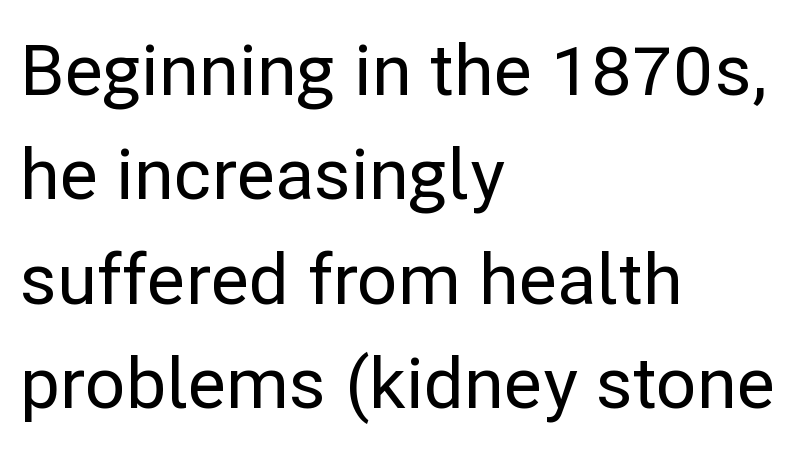
The area under the type is left untouched. These lines are rendered in a variable-pitch font. In terms of leading, this rendering sits right in the middle. Layout note: lines flush left. You can tell from the bare stems that sans-serif type was used.
